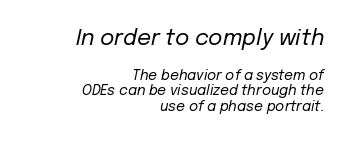
The image shows 22 px text type, italic (leaning right); set right-aligned, tight line spacing (1.08x), normal letter spacing, not underlined; the first (top) block is 1.57x larger.
